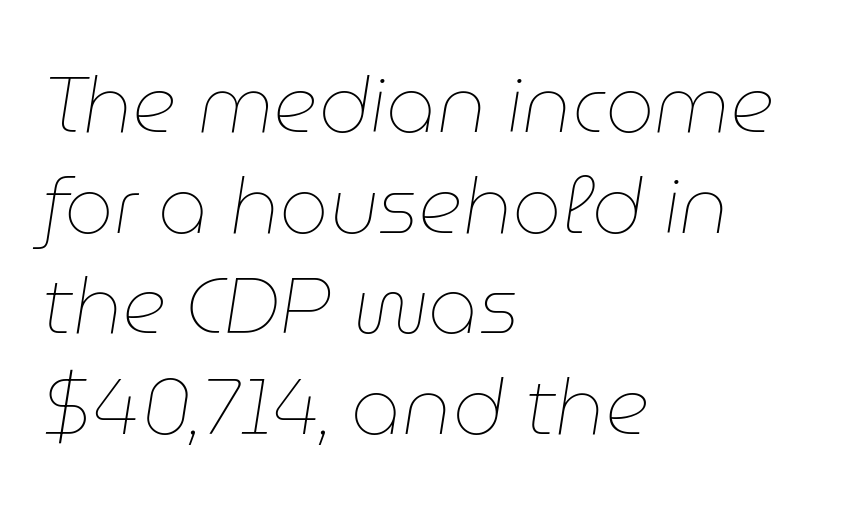
Q: Is the text bold? A: No.
Q: Is the text italic (slanted)? A: Yes, it leans right by about 9 degrees.
Q: Is the text underlined? A: No.
Q: How is the paragraph aligned? A: Left-aligned.
Q: Is the spacing between letters normal or unusually wide? A: Normal.
Q: Is the spacing between lines tight, normal or loose? A: Normal.
Q: Width (condensed, normal, or wide)? A: Normal.
Q: Stroke contrast? A: Low.
Q: x-height? A: Medium.
Q: Monospaced? A: No.
